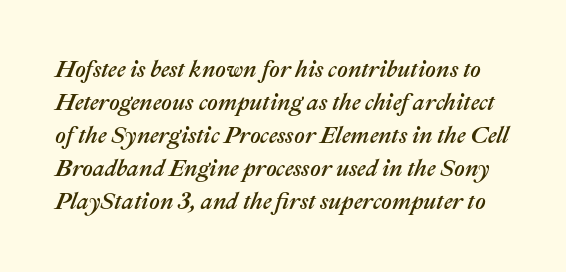
Q: Is the text italic (slanted)? A: Yes, it leans right by about 22 degrees.
Q: Is the text underlined? A: No.
Q: Is the spacing between letters normal or unusually wide? A: Normal.
Q: Is the spacing between lines tight, normal or loose? A: Normal.
